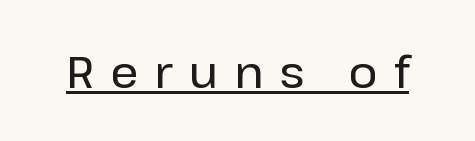
{"serif": "no", "italic": "no", "width": "normal", "stroke_contrast": "low", "x_height": "medium", "monospaced": "no", "underline": "yes", "letter_spacing": "wide", "letter_spacing_em": 0.37, "glyph_px": 44}
